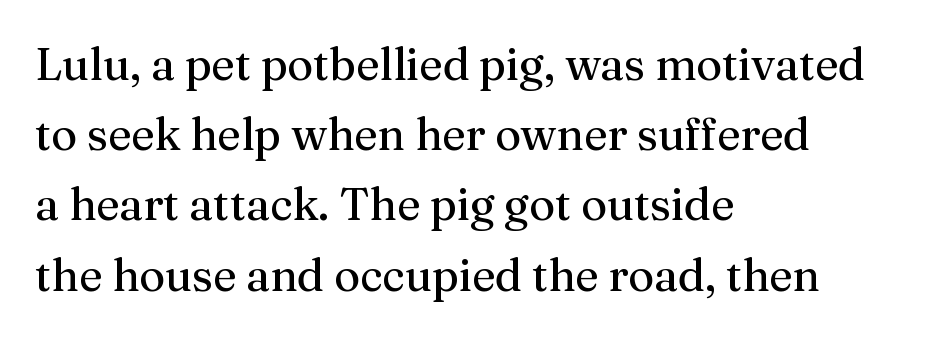
The image shows 45 px regular-weight serif type, upright; set left-aligned, normal line spacing (1.56x), normal letter spacing, not underlined; medium stroke contrast and a medium x-height.
